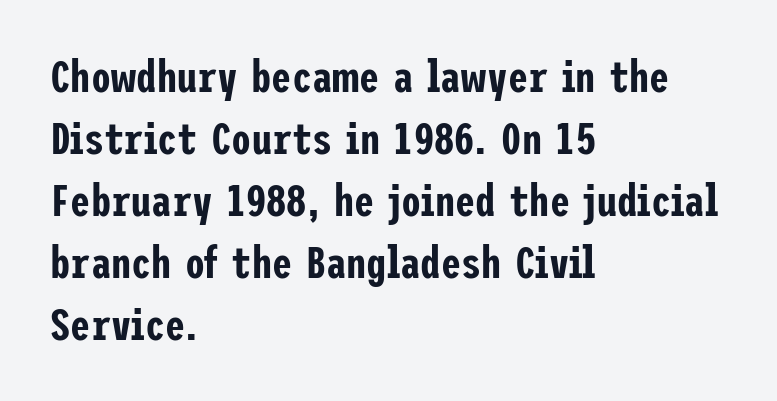
Q: Is the text italic (slanted)? A: No, it is upright.
Q: Is the typeface a serif or a sans-serif typeface? A: Sans-serif.
Q: Is the text underlined? A: No.
Q: How is the paragraph aligned? A: Left-aligned.
Q: Is the spacing between letters normal or unusually wide? A: Normal.
Q: Is the spacing between lines tight, normal or loose? A: Normal.
Q: Width (condensed, normal, or wide)? A: Condensed.
Q: Stroke contrast? A: Low.
Q: x-height? A: Medium.
